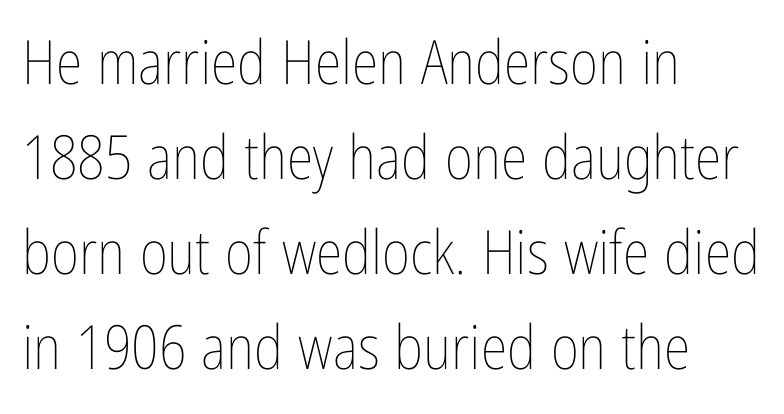
Q: Is the text bold? A: No.
Q: Is the text italic (slanted)? A: No, it is upright.
Q: Is the text underlined? A: No.
Q: How is the paragraph aligned? A: Left-aligned.
Q: Is the spacing between letters normal or unusually wide? A: Normal.
Q: Is the spacing between lines tight, normal or loose? A: Normal.
Q: Width (condensed, normal, or wide)? A: Condensed.
Q: Stroke contrast? A: Low.
Q: x-height? A: Medium.
Q: Monospaced? A: No.
